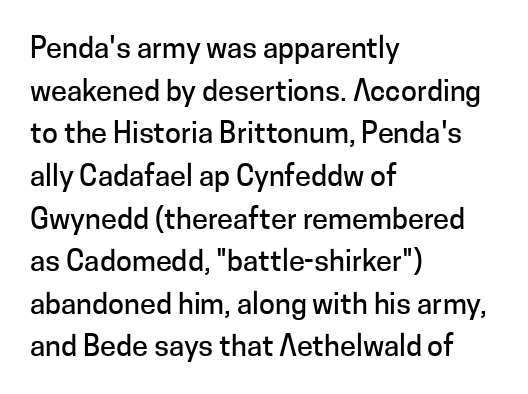
The image shows 29 px sans-serif type, upright; set left-aligned, normal line spacing (1.47x), normal letter spacing, not underlined; low stroke contrast and a medium x-height.
